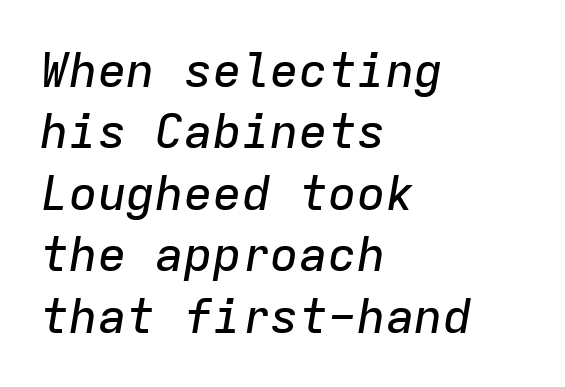
Q: Is the text italic (slanted)? A: Yes, it leans right by about 9 degrees.
Q: Is the text underlined? A: No.
Q: How is the paragraph aligned? A: Left-aligned.
Q: Is the spacing between letters normal or unusually wide? A: Normal.
Q: Is the spacing between lines tight, normal or loose? A: Normal.
Q: Width (condensed, normal, or wide)? A: Normal.
Q: Stroke contrast? A: Low.
Q: x-height? A: Medium.
Q: Monospaced? A: Yes.
